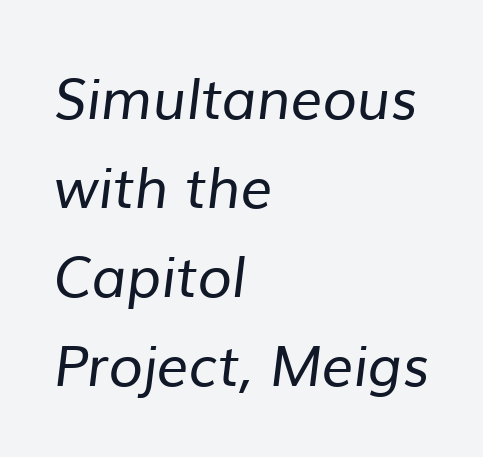
The image shows 56 px regular-weight sans-serif type; set left-aligned, normal line spacing (1.59x), normal letter spacing, not underlined; low stroke contrast and a medium x-height.
